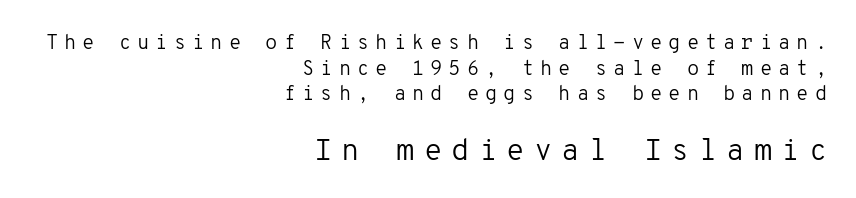
The image shows 30 px regular-weight sans-serif type, upright, monospaced; set right-aligned, normal line spacing (1.28x), unusually wide letter spacing (+0.3 em), not underlined; the second (bottom) block is 1.5x larger; low stroke contrast and a medium x-height.
